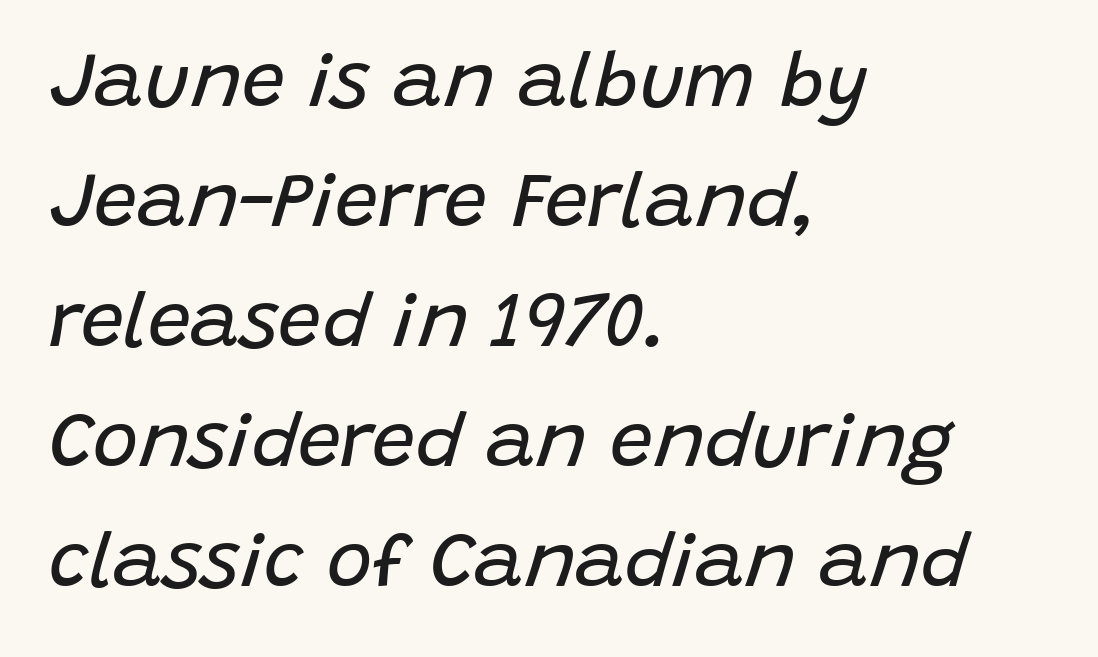
The image shows 77 px regular-weight type, italic (leaning right); set left-aligned, normal line spacing (1.56x), normal letter spacing, not underlined; low stroke contrast and a large x-height.
